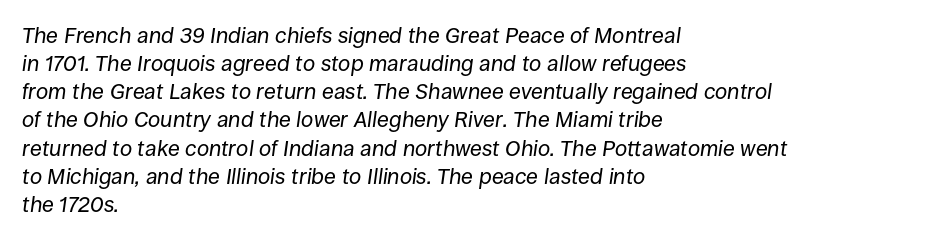
The words here are not underlined. Posture: slanted. The tracking reads as untouched default to a designer's eye. Line beginnings align vertically; line endings do not.
